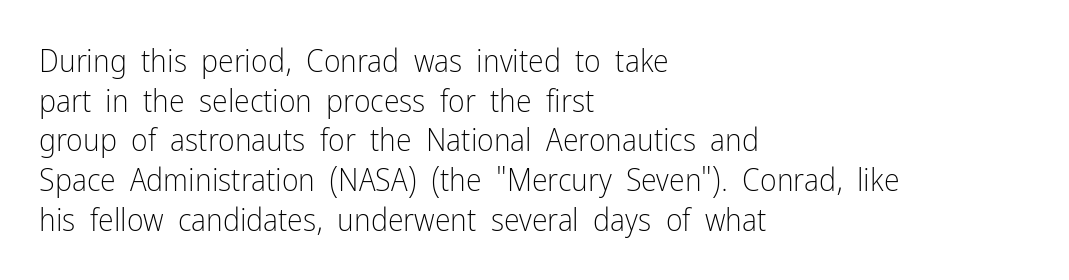
{"serif": "no", "italic": "no", "bold": "no", "weight": "light", "width": "condensed", "stroke_contrast": "low", "x_height": "medium", "monospaced": "no", "underline": "no", "align": "left", "line_spacing_ratio": 1.24, "letter_spacing": "normal", "letter_spacing_em": 0.0, "glyph_px": 32}
